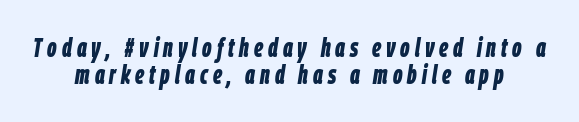
The image shows 26 px bold type, italic (leaning right); set centered, tight line spacing (1.04x), not underlined.
